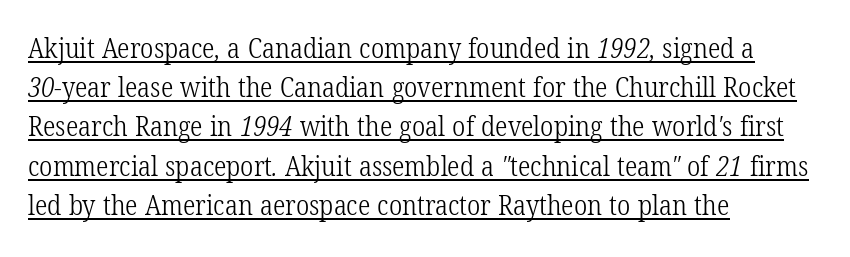
The image shows 28 px light, condensed serif type; set left-aligned, normal line spacing (1.4x), normal letter spacing, underlined; low stroke contrast and a medium x-height.
